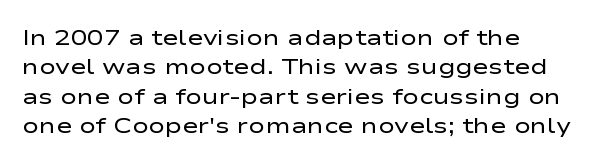
The image shows 22 px text type, upright; set normal line spacing (1.33x), normal letter spacing, not underlined.
